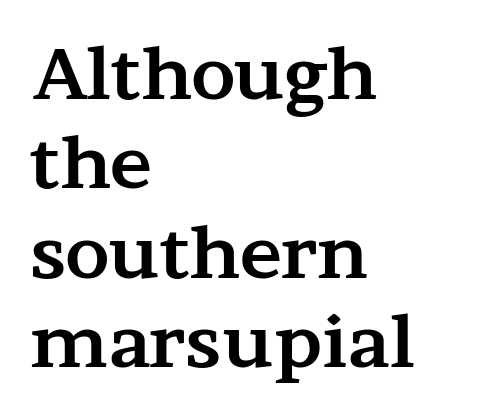
{"serif": "yes", "italic": "no", "bold": "yes", "weight": "bold", "width": "wide", "stroke_contrast": "medium", "x_height": "medium", "monospaced": "no", "underline": "no", "align": "left", "line_spacing": "normal", "line_spacing_ratio": 1.26, "letter_spacing": "normal", "letter_spacing_em": 0.0, "glyph_px": 71}
